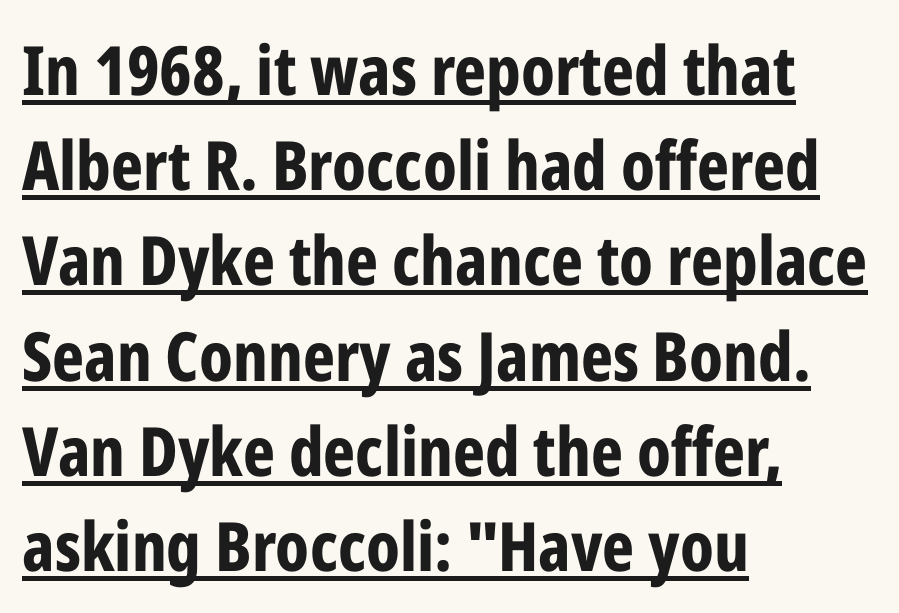
Q: Is the text bold? A: Yes.
Q: Is the text italic (slanted)? A: No, it is upright.
Q: Is the typeface a serif or a sans-serif typeface? A: Sans-serif.
Q: Is the text underlined? A: Yes.
Q: How is the paragraph aligned? A: Left-aligned.
Q: Is the spacing between letters normal or unusually wide? A: Normal.
Q: Is the spacing between lines tight, normal or loose? A: Normal.
Q: Width (condensed, normal, or wide)? A: Condensed.
Q: Stroke contrast? A: Low.
Q: x-height? A: Medium.
Q: Monospaced? A: No.
